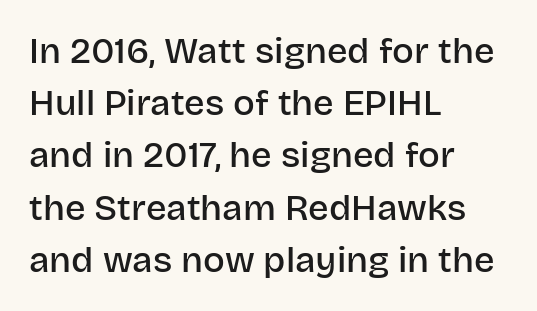
The image shows 36 px semibold sans-serif type, upright; set left-aligned, normal line spacing (1.45x), normal letter spacing, not underlined; low stroke contrast and a large x-height.
